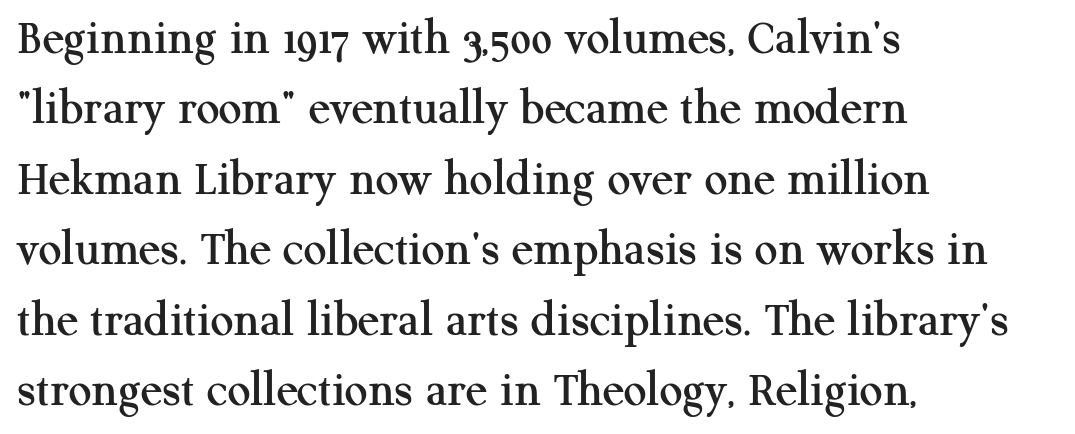
The letters sit at their default tracking, neither squeezed nor spread. The font family rendered here belongs to the serif group. This sample has the flowing, uneven cadence of proportional lettering. The foot of each line stays bare and open. The passage shown stacks its lines at a standard gap. The typesetter chose a ragged-right arrangement here.
